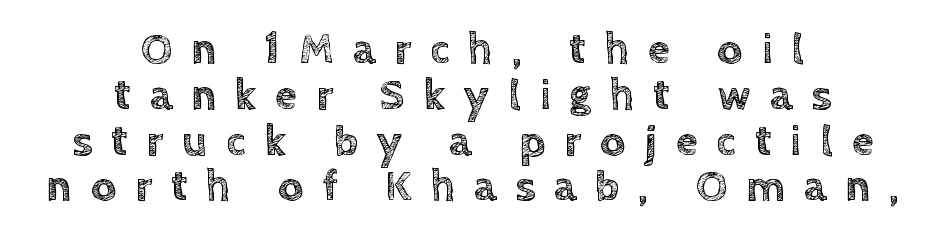
{"italic": "no", "width": "normal", "x_height": "large", "monospaced": "no", "underline": "no", "align": "center", "line_spacing": "tight", "line_spacing_ratio": 1.04, "letter_spacing": "wide", "letter_spacing_em": 0.43, "glyph_px": 44}
